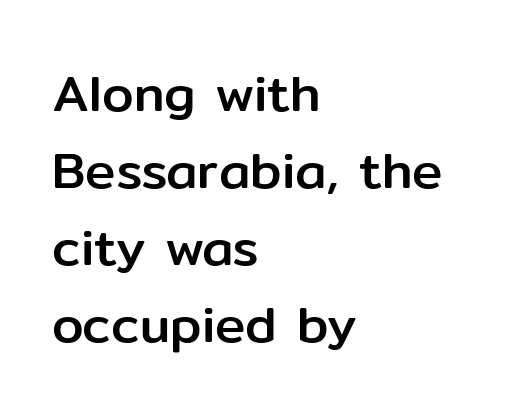
The typography opts for an upright posture over an oblique one. The rag falls on the right side of this text block. The face used here is a sans, in the tradition of grotesques and geometrics. Type without underlining. Inter-character spacing is left at the font's built-in metrics.
